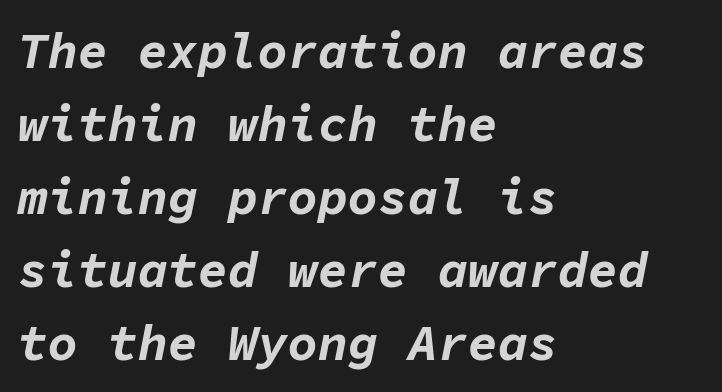
Q: Is the text bold? A: Yes.
Q: Is the text italic (slanted)? A: Yes, it leans right by about 11 degrees.
Q: Is the text underlined? A: No.
Q: How is the paragraph aligned? A: Left-aligned.
Q: Is the spacing between letters normal or unusually wide? A: Normal.
Q: Is the spacing between lines tight, normal or loose? A: Normal.
Q: Width (condensed, normal, or wide)? A: Normal.
Q: Stroke contrast? A: Low.
Q: x-height? A: Medium.
Q: Monospaced? A: Yes.
